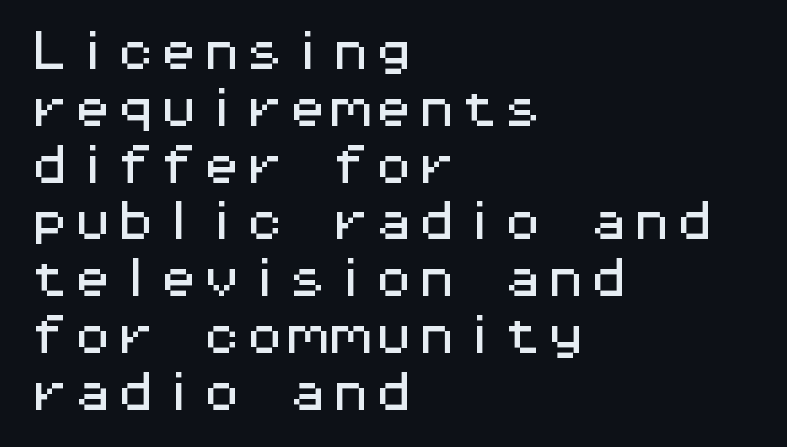
Lines of text with bare space underneath. The rendering uses typewriter-style spacing with identical character cells. Honestly, the letter spacing is just normal — you wouldn't notice it. A roman cut, with each character standing at attention. Students, observe: this is what conventionally led text looks like.
